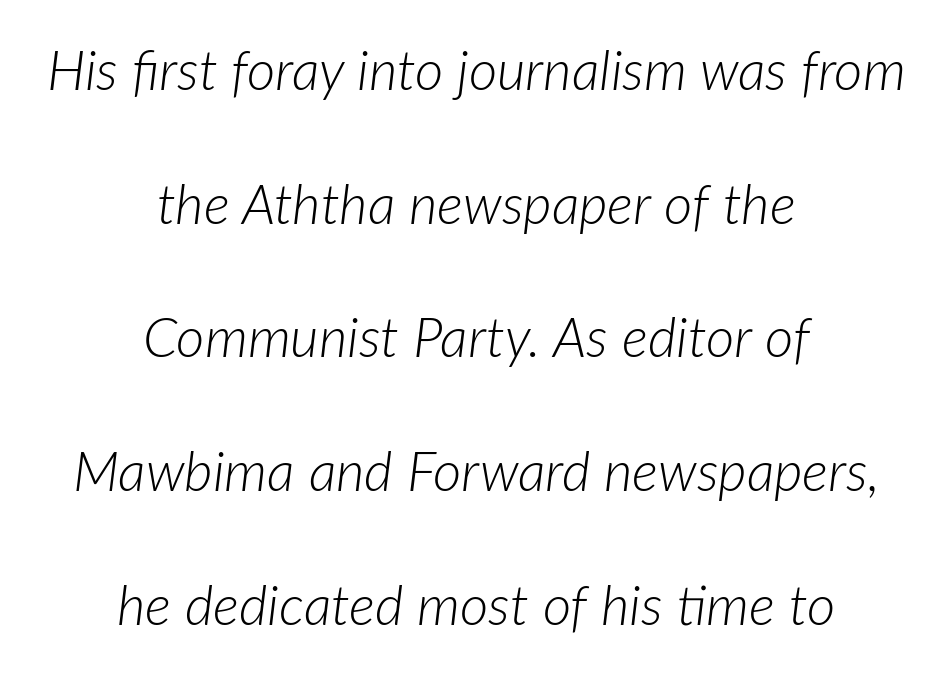
The image shows 55 px light type, italic (leaning right); set centered, loose line spacing (2.43x), normal letter spacing, not underlined; low stroke contrast and a medium x-height.
